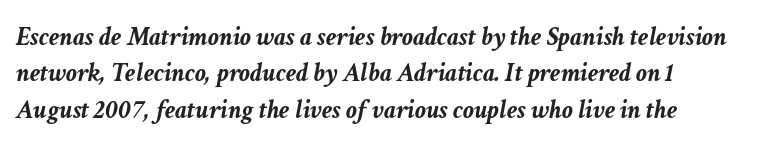
Characters are canted at an angle relative to the baseline's perpendicular. How are the letters spaced? Ordinarily, with no added tracking. Thick stems and heavy bowls — unmistakably bold. The passage shown is not underscored anywhere. The vertical gap from one line to the next is medium.
